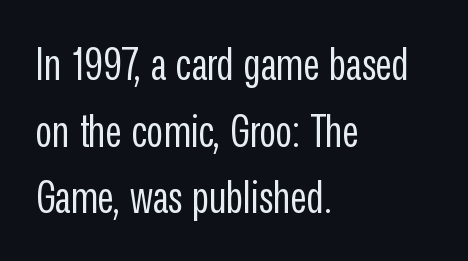
The image shows 45 px regular-weight, condensed sans-serif type, upright; set left-aligned, normal line spacing (1.48x), normal letter spacing, not underlined; low stroke contrast and a medium x-height.
